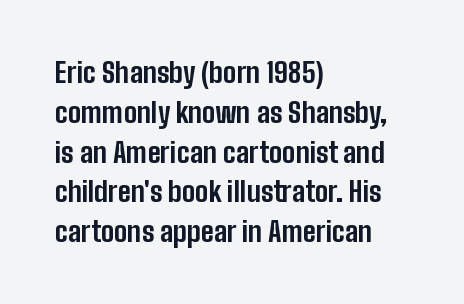
The image shows 28 px bold, condensed sans-serif type, upright; set left-aligned, normal line spacing (1.42x), normal letter spacing, not underlined; low stroke contrast and a medium x-height.
